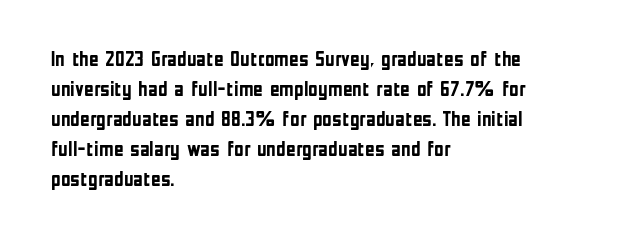
The font's upright variant was chosen for this text. These lines keep a tight, regular rhythm from letter to letter. Notice how thick the strokes are: this is what a full bold looks like. These lines sit exactly where default settings would place them.
